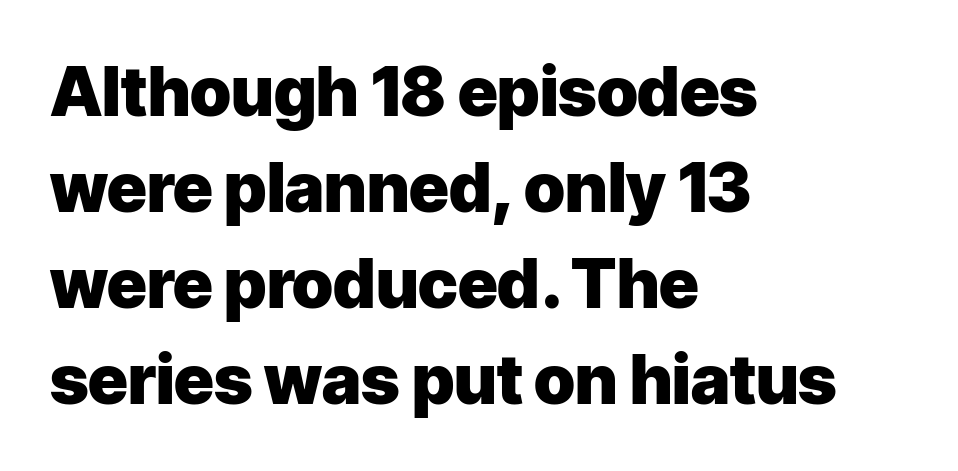
{"serif": "no", "italic": "no", "bold": "yes", "weight": "heavy", "width": "normal", "stroke_contrast": "low", "x_height": "medium", "monospaced": "no", "underline": "no", "align": "left", "line_spacing": "normal", "line_spacing_ratio": 1.41, "letter_spacing": "normal", "letter_spacing_em": 0.0, "glyph_px": 68}
